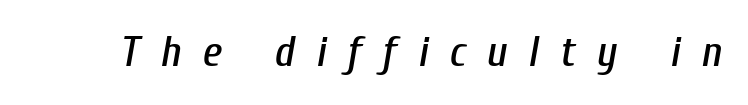
Q: Is the text italic (slanted)? A: Yes, it leans right by about 10 degrees.
Q: Is the text underlined? A: No.
Q: Is the spacing between letters normal or unusually wide? A: Unusually wide.
Q: Width (condensed, normal, or wide)? A: Condensed.
Q: Stroke contrast? A: Low.
Q: x-height? A: Medium.
Q: Monospaced? A: No.
